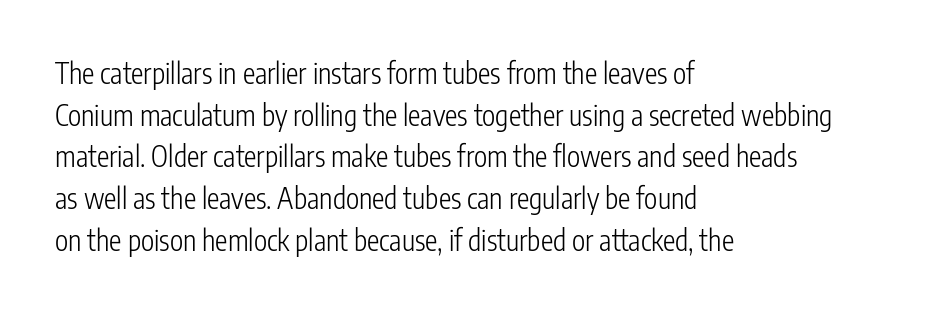
No extra tracking has been applied to these lines. Do the characters align in a grid? No, the font is proportional. The space beneath each line is pristine and unruled. Serif or sans? Sans — the stroke terminals are bare. Line spacing here is normal. Upright lettering throughout.
